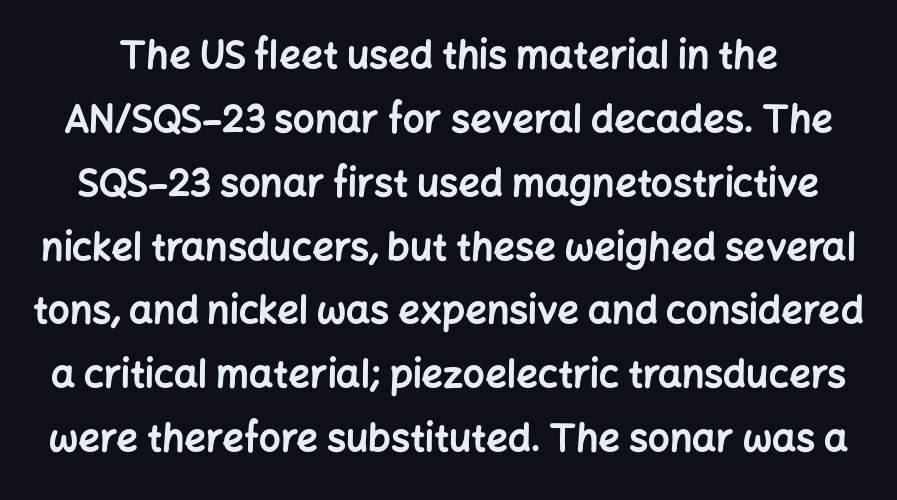
The image shows 38 px bold sans-serif type, upright; set normal line spacing (1.68x), normal letter spacing, not underlined; low stroke contrast and a medium x-height.
